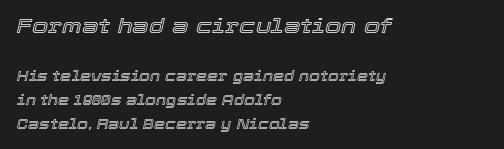
The image shows 21 px text type, italic (leaning right); set left-aligned, line spacing 1.71x, normal letter spacing, not underlined; the first (top) block is 1.5x larger.
